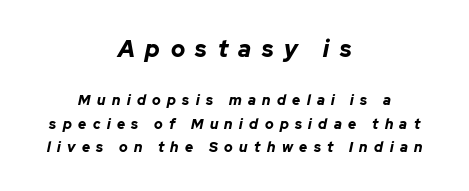
Q: Is the text bold? A: Yes.
Q: Is the text italic (slanted)? A: Yes, it leans right by about 12 degrees.
Q: Is the text underlined? A: No.
Q: How is the paragraph aligned? A: Centered.
Q: Is the spacing between letters normal or unusually wide? A: Unusually wide.
Q: Is the spacing between lines tight, normal or loose? A: Normal.
Q: Which block of text is set in a larger size, the first (top) or the second (bottom)? A: The first (top) one.
